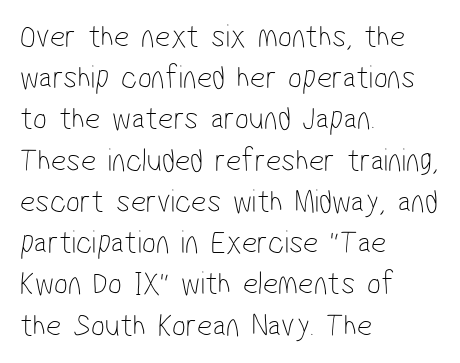
These glyphs show unthickened strokes, regular width or finer. Note the varied advance widths — an 'i' is clearly narrower than an 'm'. The baseline area is clear. Short and long lines alike share a common starting point at left.
